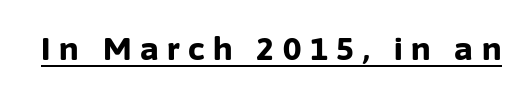
Q: Is the text bold? A: Yes.
Q: Is the text italic (slanted)? A: No, it is upright.
Q: Is the typeface a serif or a sans-serif typeface? A: Sans-serif.
Q: Is the text underlined? A: Yes.
Q: Is the spacing between letters normal or unusually wide? A: Unusually wide.
Q: Width (condensed, normal, or wide)? A: Normal.
Q: Stroke contrast? A: Low.
Q: x-height? A: Medium.
Q: Monospaced? A: No.
